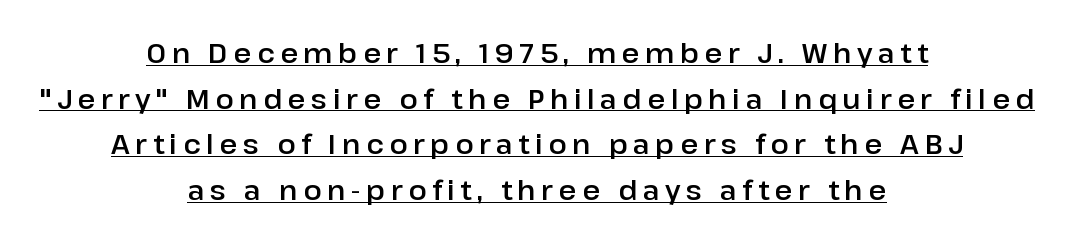
Q: Is the text italic (slanted)? A: No, it is upright.
Q: Is the text underlined? A: Yes.
Q: How is the paragraph aligned? A: Centered.
Q: Is the spacing between letters normal or unusually wide? A: Unusually wide.
Q: Is the spacing between lines tight, normal or loose? A: Normal.
